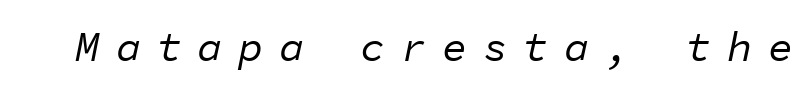
Q: Is the text bold? A: No.
Q: Is the text italic (slanted)? A: Yes, it leans right by about 11 degrees.
Q: Is the text underlined? A: No.
Q: Is the spacing between letters normal or unusually wide? A: Unusually wide.
Q: Width (condensed, normal, or wide)? A: Normal.
Q: Stroke contrast? A: Low.
Q: x-height? A: Medium.
Q: Monospaced? A: Yes.
